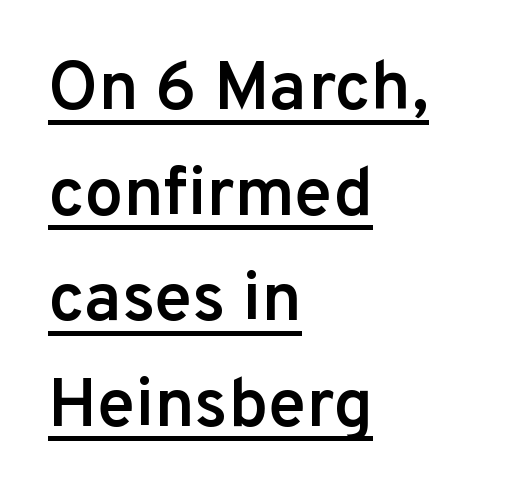
In CSS terms this would be text-align: left. Glance below the letters and you will spot a drawn line. Nope, no serifs anywhere on these letters. The block of text has a typical density, with ordinary space between rows. Note the varied advance widths — an 'i' is clearly narrower than an 'm'.
